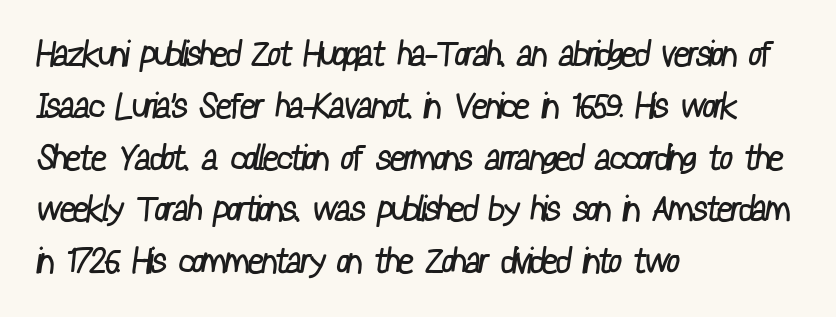
Q: Is the text bold? A: No.
Q: Is the typeface a serif or a sans-serif typeface? A: Sans-serif.
Q: Is the text underlined? A: No.
Q: How is the paragraph aligned? A: Left-aligned.
Q: Is the spacing between letters normal or unusually wide? A: Normal.
Q: Is the spacing between lines tight, normal or loose? A: Normal.
Q: Width (condensed, normal, or wide)? A: Condensed.
Q: Stroke contrast? A: Low.
Q: x-height? A: Medium.
Q: Monospaced? A: No.
